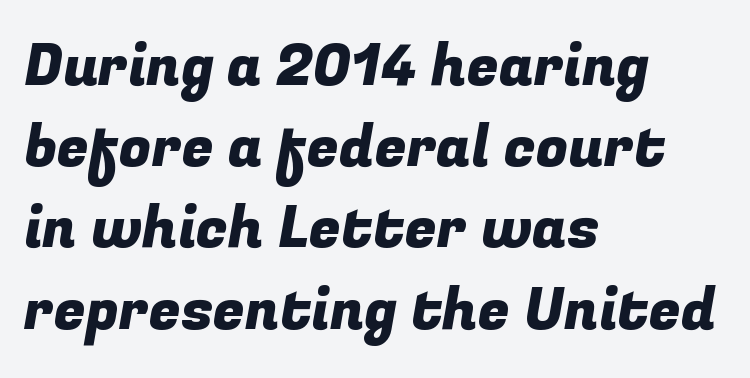
Q: Is the typeface a serif or a sans-serif typeface? A: Sans-serif.
Q: Is the text underlined? A: No.
Q: How is the paragraph aligned? A: Left-aligned.
Q: Is the spacing between letters normal or unusually wide? A: Normal.
Q: Is the spacing between lines tight, normal or loose? A: Normal.
Q: Width (condensed, normal, or wide)? A: Normal.
Q: Stroke contrast? A: Low.
Q: x-height? A: Medium.
Q: Monospaced? A: No.
